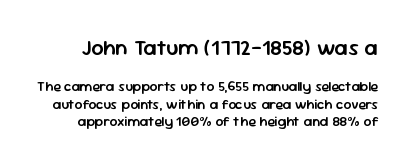
Q: Is the text bold? A: Semi-bold.
Q: Is the text italic (slanted)? A: No, it is upright.
Q: Is the text underlined? A: No.
Q: Is the spacing between letters normal or unusually wide? A: Normal.
Q: Which block of text is set in a larger size, the first (top) or the second (bottom)? A: The first (top) one.
